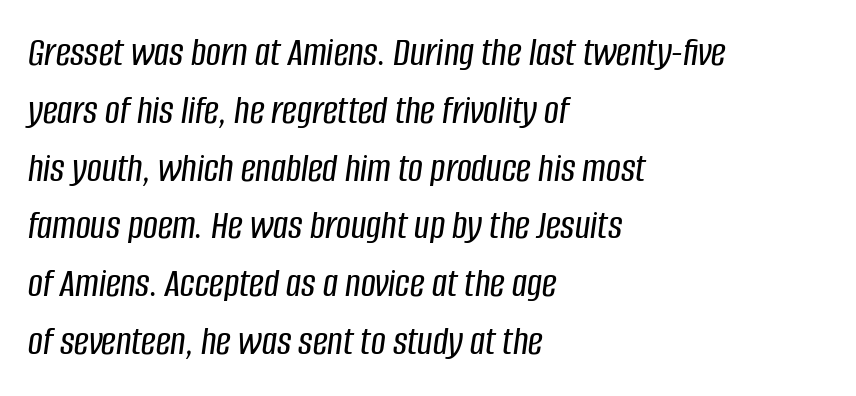
{"italic": "yes", "lean": "right", "slant_degrees": 8, "width": "condensed", "stroke_contrast": "low", "x_height": "large", "monospaced": "no", "underline": "no", "align": "left", "line_spacing": "normal", "line_spacing_ratio": 1.41, "letter_spacing": "normal", "letter_spacing_em": 0.0, "glyph_px": 41}
